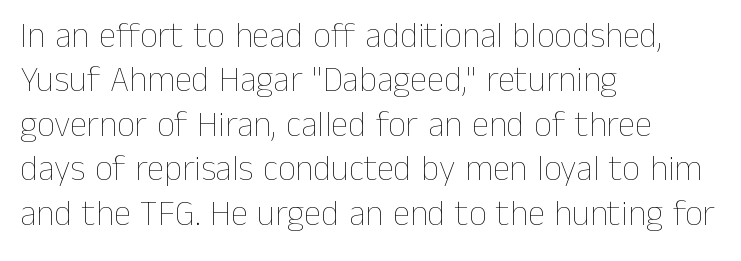
Q: Is the text bold? A: No.
Q: Is the text italic (slanted)? A: No, it is upright.
Q: Is the text underlined? A: No.
Q: How is the paragraph aligned? A: Left-aligned.
Q: Is the spacing between letters normal or unusually wide? A: Normal.
Q: Is the spacing between lines tight, normal or loose? A: Normal.
Q: Width (condensed, normal, or wide)? A: Normal.
Q: Stroke contrast? A: Low.
Q: x-height? A: Medium.
Q: Monospaced? A: No.
